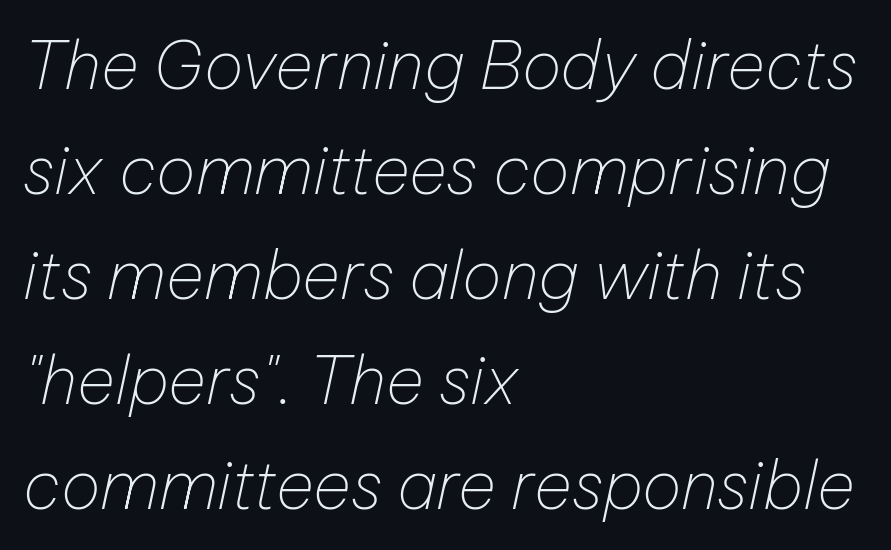
{"italic": "yes", "lean": "right", "slant_degrees": 12, "bold": "no", "weight": "thin", "width": "normal", "stroke_contrast": "low", "x_height": "medium", "monospaced": "no", "underline": "no", "align": "left", "line_spacing": "normal", "line_spacing_ratio": 1.59, "letter_spacing": "normal", "letter_spacing_em": 0.0, "glyph_px": 66}
